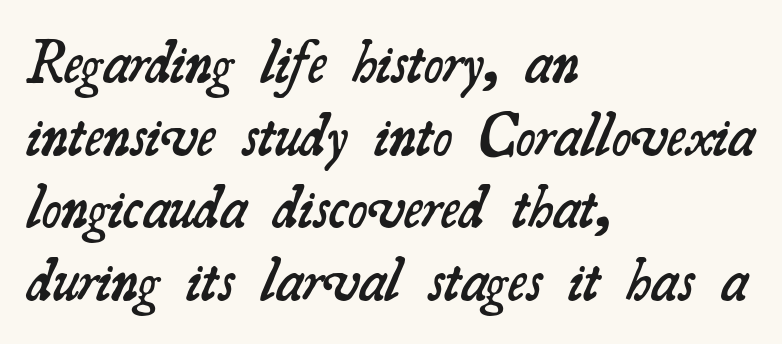
Q: Is the text bold? A: Semi-bold.
Q: Is the typeface a serif or a sans-serif typeface? A: Serif.
Q: Is the text underlined? A: No.
Q: How is the paragraph aligned? A: Left-aligned.
Q: Is the spacing between letters normal or unusually wide? A: Normal.
Q: Width (condensed, normal, or wide)? A: Normal.
Q: Stroke contrast? A: Medium.
Q: x-height? A: Small.
Q: Monospaced? A: No.
